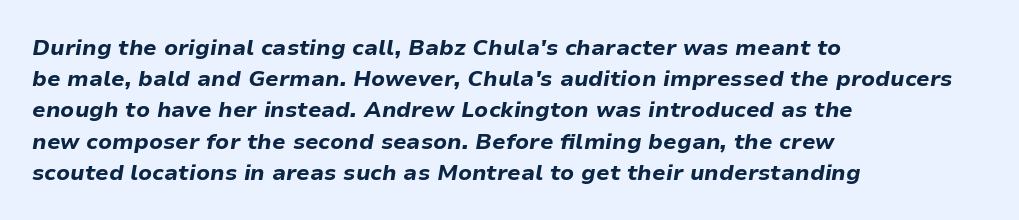
This block has exactly the height ordinary leading produces. Italic: yes, the glyphs are oblique. Heft: maximum for text — a bold. Spacing between characters is what you'd get straight out of the box. Unmarked baselines from the first word to the last. The paragraph shown leans on its left margin.
